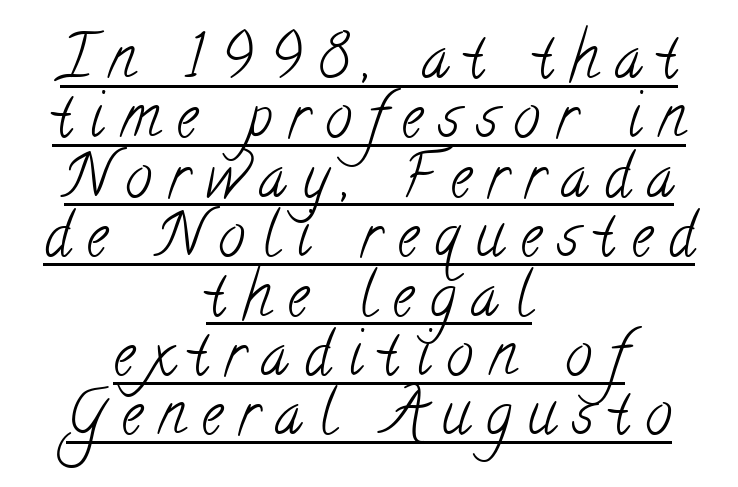
These lines are rendered in a variable-pitch font. In terms of letterspacing, this is a distinctly airy, spread setting. Is the block centered? Yes — each line is placed symmetrically about the middle. Whoever set this chose condensed vertical rhythm over breathing room.
